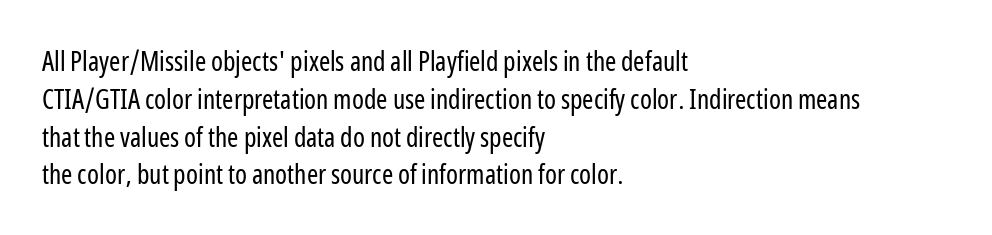
Short note: letters normally spaced. These lines are set flush left with a ragged right edge. The passage shown is not bold in any degree. Rows of type keep a routine distance in the vertical direction. This is the regular roman posture of the typeface.
